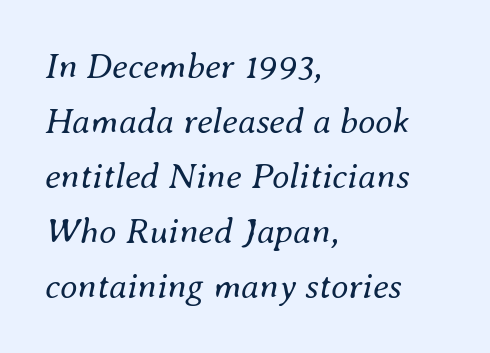
Q: Is the text bold? A: No.
Q: Is the text italic (slanted)? A: Yes, it leans right by about 8 degrees.
Q: Is the text underlined? A: No.
Q: How is the paragraph aligned? A: Left-aligned.
Q: Is the spacing between letters normal or unusually wide? A: Normal.
Q: Is the spacing between lines tight, normal or loose? A: Normal.
Q: Width (condensed, normal, or wide)? A: Normal.
Q: Stroke contrast? A: Medium.
Q: x-height? A: Small.
Q: Monospaced? A: No.
